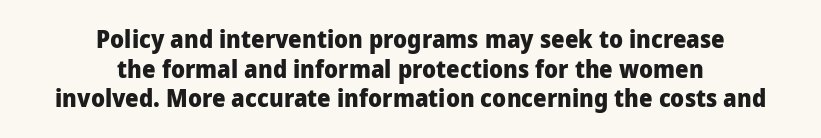
{"italic": "no", "bold": "yes", "underline": "no", "align": "center", "line_spacing_ratio": 1.23, "letter_spacing": "normal", "letter_spacing_em": 0.0, "glyph_px": 24}
